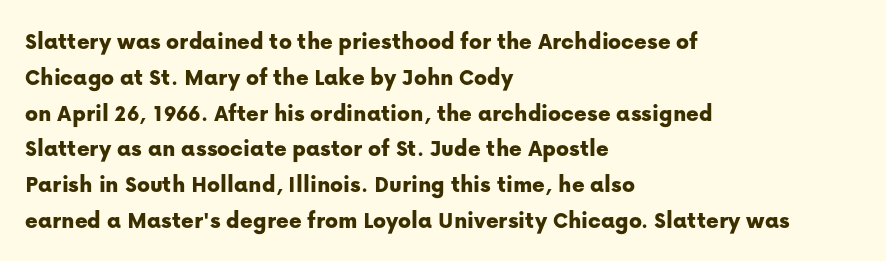
The image shows 24 px text type, upright; set left-aligned, normal line spacing (1.49x), normal letter spacing, not underlined.
